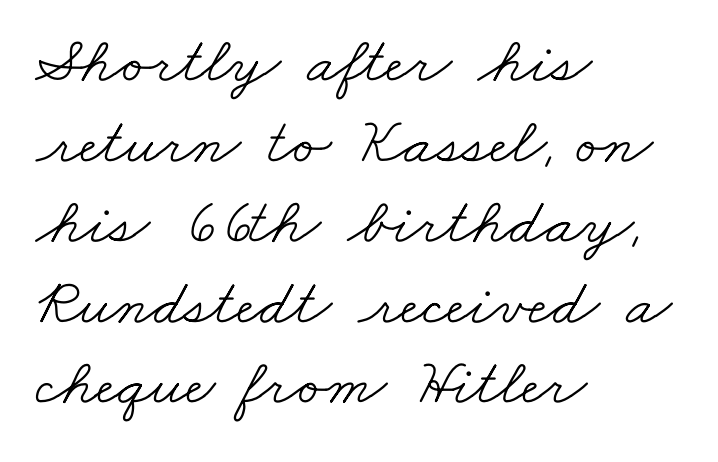
{"serif": "yes", "bold": "no", "weight": "light", "width": "wide", "stroke_contrast": "low", "x_height": "small", "monospaced": "no", "underline": "no", "align": "left", "line_spacing_ratio": 1.22, "letter_spacing": "normal", "letter_spacing_em": 0.0, "glyph_px": 66}
